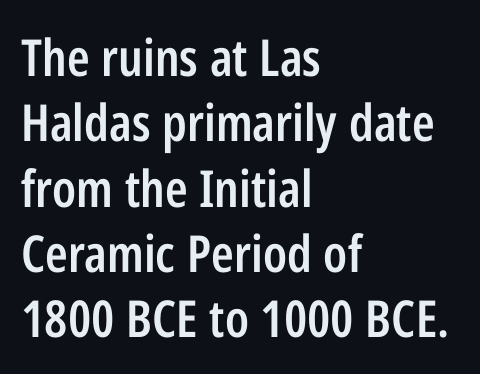
The zone under the glyphs is completely vacant. The block of text has a typical density, with ordinary space between rows. The letters stand upright; this is a roman face. These lines are rendered in a variable-pitch font. The sample has been set in demibold, a notch under bold. A typesetter would label this face a sans.
